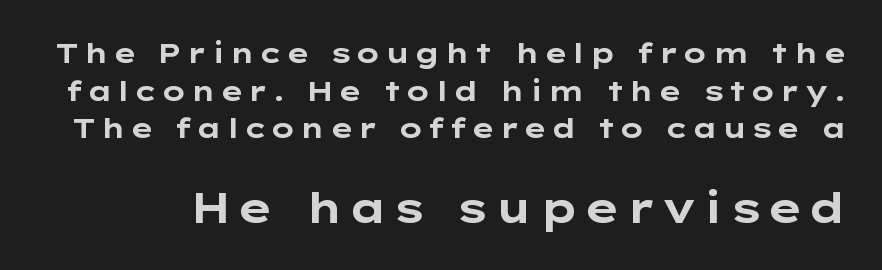
The type family on display is of the sans-serif kind. Top chunk: small. Bottom chunk: large. Anything drawn beneath the words? Only blank space. Ascenders rise straight up at ninety degrees.
